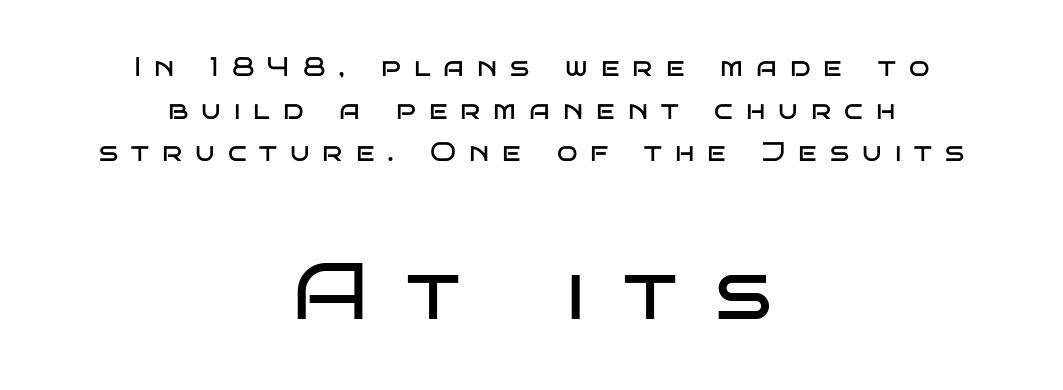
{"serif": "no", "italic": "no", "bold": "no", "weight": "regular", "width": "wide", "stroke_contrast": "low", "x_height": "large", "monospaced": "no", "underline": "no", "align": "center", "line_spacing": "normal", "line_spacing_ratio": 1.58, "letter_spacing": "wide", "letter_spacing_em": 0.48, "larger_block": "second", "size_ratio": 2.96, "glyph_px": 80}
